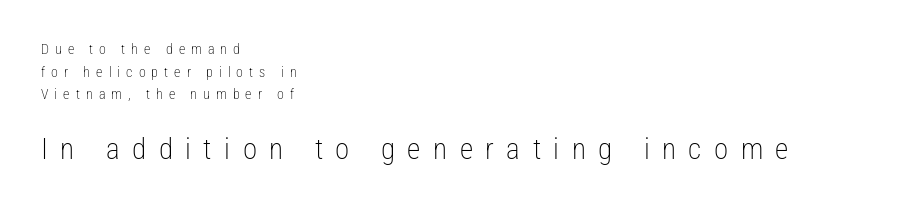
The image shows 29 px light, condensed sans-serif type, upright; set left-aligned, normal line spacing (1.62x), unusually wide letter spacing (+0.43 em), not underlined; the second (bottom) block is 2.07x larger; low stroke contrast and a medium x-height.
